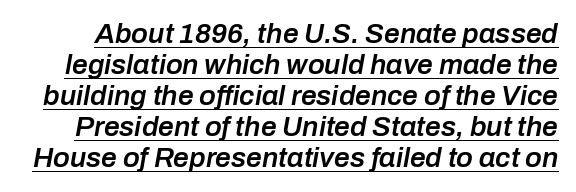
The sample has been set in demibold, a notch under bold. Check the space under the baseline: a stroke is drawn there. Spacing verdict: proportional, widths tailored to each character. This sample uses an oblique cut, with every glyph tilted off the vertical.
